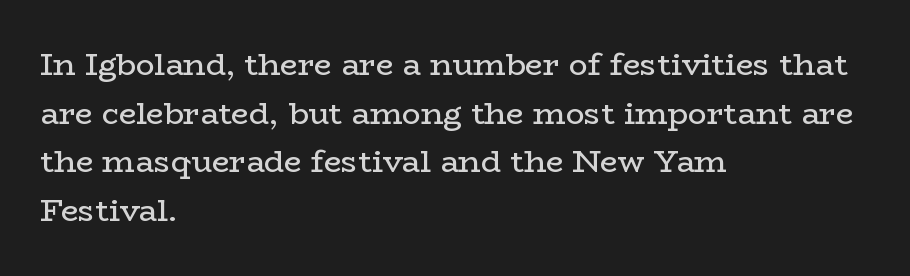
Line beginnings align vertically; line endings do not. A bare baseline throughout the passage. These lines are rendered in a variable-pitch font. Quick note: not italic, upright. Is the stroke heavy? The answer is a plain regular-or-lighter. The line-height multiplier appears to be the usual default.
